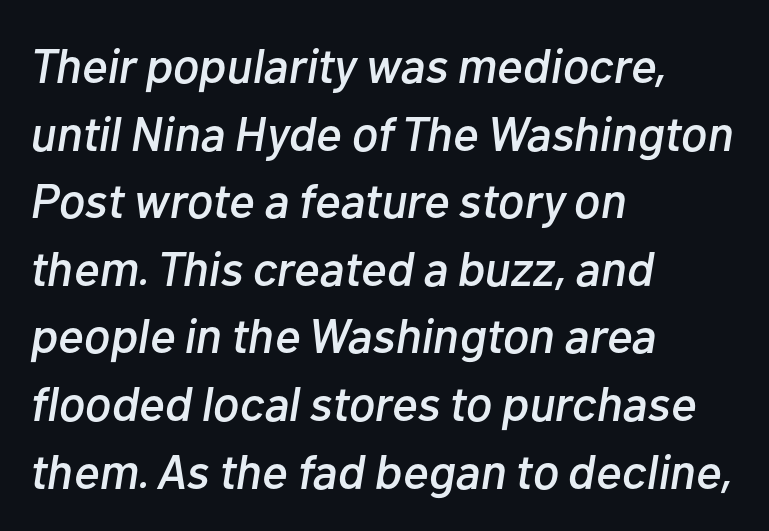
Q: Is the text italic (slanted)? A: Yes, it leans right by about 10 degrees.
Q: Is the text underlined? A: No.
Q: How is the paragraph aligned? A: Left-aligned.
Q: Is the spacing between letters normal or unusually wide? A: Normal.
Q: Is the spacing between lines tight, normal or loose? A: Normal.
Q: Width (condensed, normal, or wide)? A: Normal.
Q: Stroke contrast? A: Low.
Q: x-height? A: Medium.
Q: Monospaced? A: No.
